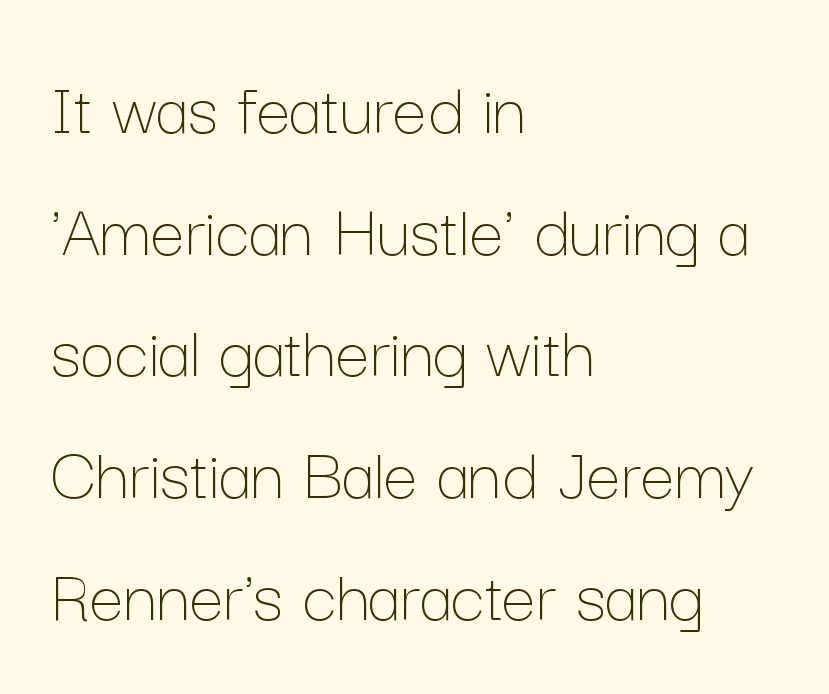
Q: Is the text bold? A: No.
Q: Is the text italic (slanted)? A: No, it is upright.
Q: Is the text underlined? A: No.
Q: How is the paragraph aligned? A: Left-aligned.
Q: Is the spacing between letters normal or unusually wide? A: Normal.
Q: Is the spacing between lines tight, normal or loose? A: Normal.
Q: Width (condensed, normal, or wide)? A: Normal.
Q: Stroke contrast? A: Low.
Q: x-height? A: Medium.
Q: Monospaced? A: No.
